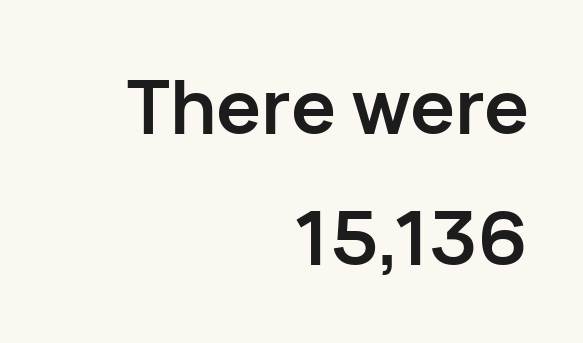
Students, note that the glyphs here touch the page at normal intervals. Caption: bold face, heavy strokes. Rendered with straight, roman letterforms. Teacher's note: observe the even right margin — that is flush-right alignment. The characters display no serif detailing; their extremities are plain.
